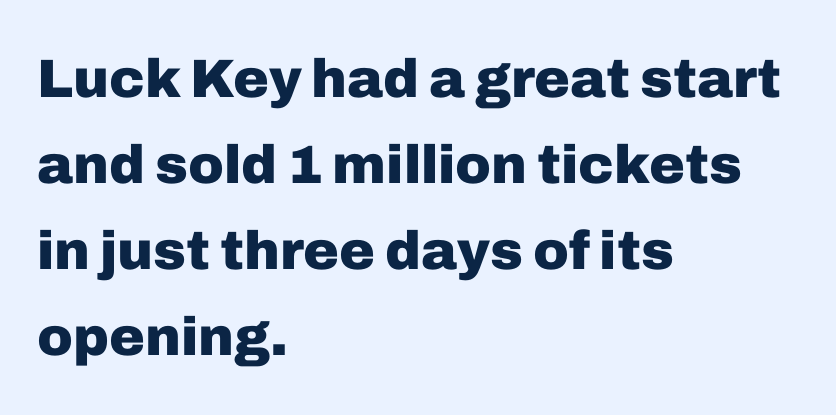
Q: Is the text bold? A: Yes.
Q: Is the text italic (slanted)? A: No, it is upright.
Q: Is the typeface a serif or a sans-serif typeface? A: Sans-serif.
Q: Is the text underlined? A: No.
Q: How is the paragraph aligned? A: Left-aligned.
Q: Is the spacing between letters normal or unusually wide? A: Normal.
Q: Is the spacing between lines tight, normal or loose? A: Normal.
Q: Width (condensed, normal, or wide)? A: Normal.
Q: Stroke contrast? A: Low.
Q: x-height? A: Medium.
Q: Monospaced? A: No.
